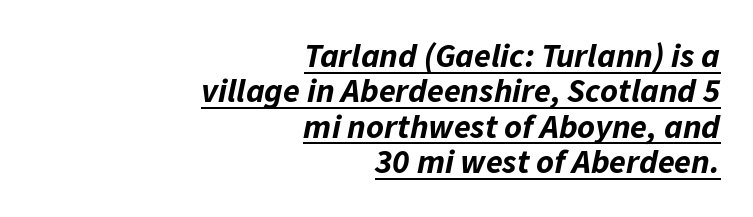
{"italic": "yes", "lean": "right", "slant_degrees": 11, "bold": "yes", "weight": "bold", "width": "normal", "stroke_contrast": "low", "x_height": "medium", "monospaced": "no", "underline": "yes", "align": "right", "line_spacing": "tight", "line_spacing_ratio": 1.04, "letter_spacing": "normal", "letter_spacing_em": 0.0, "glyph_px": 34}
